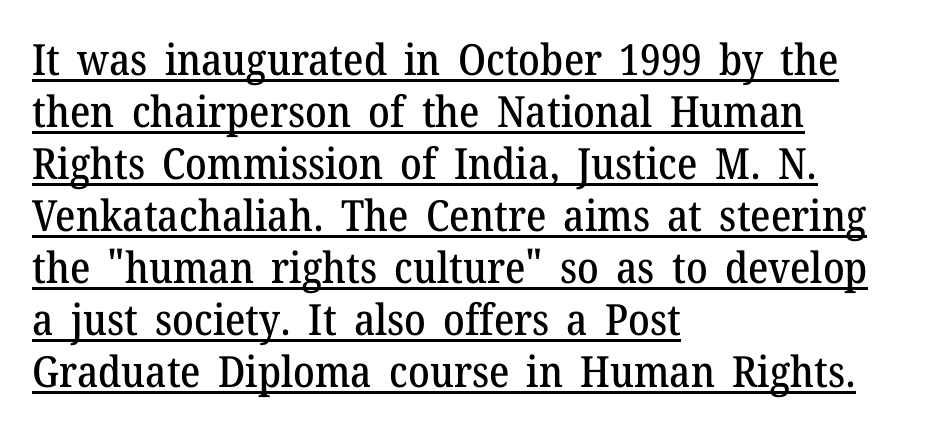
Standard letterfit; no display-style spreading of the glyphs. Underlining? Definitely there. Examine the stroke ends and you'll spot serifs. You can tell it's not italic because the verticals are truly vertical.
